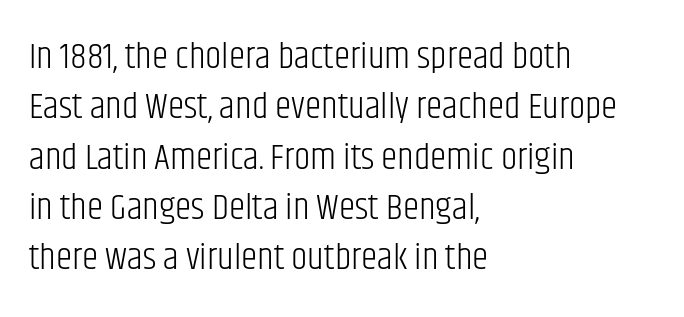
Q: Is the text bold? A: No.
Q: Is the text italic (slanted)? A: No, it is upright.
Q: Is the typeface a serif or a sans-serif typeface? A: Sans-serif.
Q: Is the text underlined? A: No.
Q: How is the paragraph aligned? A: Left-aligned.
Q: Is the spacing between letters normal or unusually wide? A: Normal.
Q: Is the spacing between lines tight, normal or loose? A: Normal.
Q: Width (condensed, normal, or wide)? A: Condensed.
Q: Stroke contrast? A: Low.
Q: x-height? A: Large.
Q: Monospaced? A: No.
